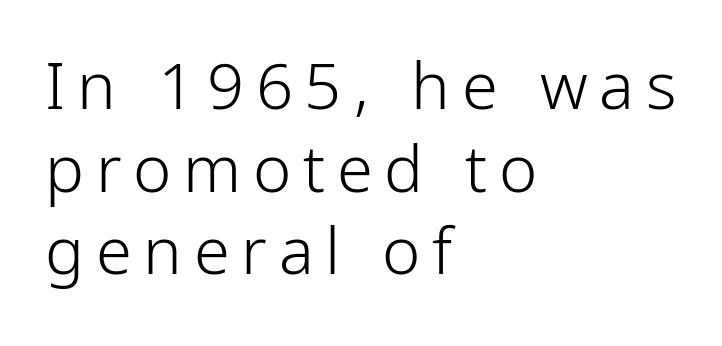
{"serif": "no", "italic": "no", "bold": "no", "weight": "light", "width": "condensed", "stroke_contrast": "low", "x_height": "medium", "monospaced": "no", "underline": "no", "align": "left", "line_spacing": "normal", "line_spacing_ratio": 1.27, "glyph_px": 65}
